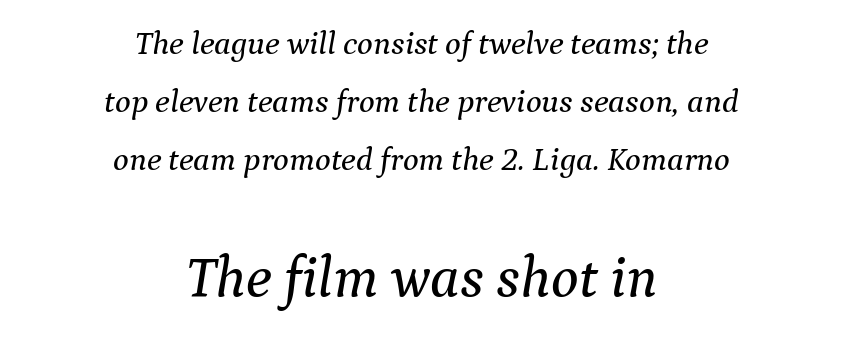
The composition opens small and finishes big. The baseline area is clear. Italic: yes, the glyphs are oblique. Honestly, the letter spacing is just normal — you wouldn't notice it.
